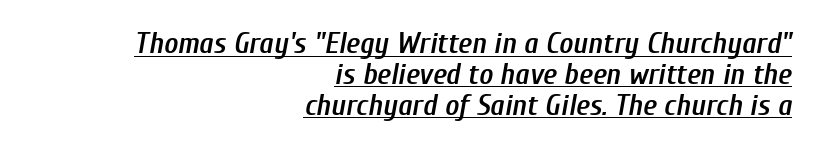
Notice how the stems are inclined rather than vertical — that's the hallmark of italics. The passage shown is typed in a proportional face where columns would drift. The typesetter chose a ragged-left arrangement here. Students, observe the line beneath the letters — that is underlining.
